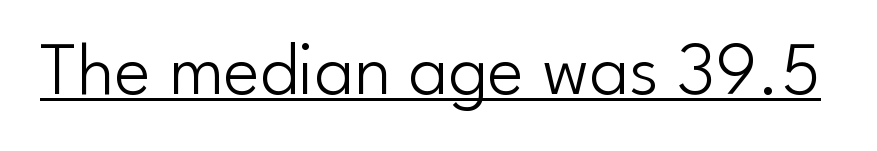
{"serif": "no", "italic": "no", "bold": "no", "weight": "light", "width": "normal", "stroke_contrast": "low", "x_height": "small", "monospaced": "no", "underline": "yes", "letter_spacing": "normal", "letter_spacing_em": 0.0, "glyph_px": 76}
